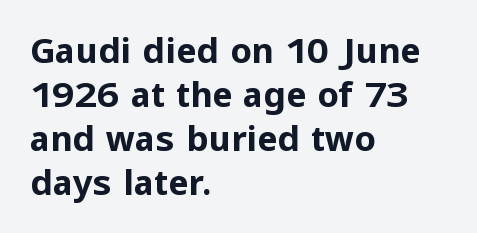
The lettering holds an erect, upright posture throughout. Typesetter's note: full bold, strokes at maximum text heaviness. A student would call this left alignment; a typographer would say flush left, rag right. Do the characters align in a grid? No, the font is proportional. Students, observe: this is what conventionally led text looks like.
